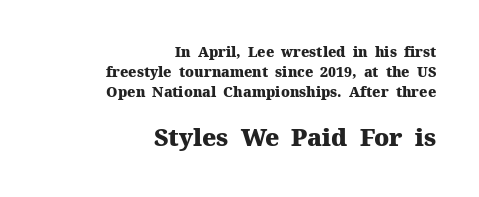
The image shows 24 px bold type, upright; set right-aligned, normal line spacing (1.42x), normal letter spacing, not underlined; the second (bottom) block is 1.71x larger.
